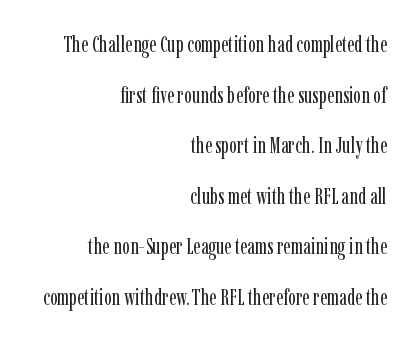
The image shows 23 px text type, upright; set right-aligned, loose line spacing (2.2x), normal letter spacing, not underlined.
